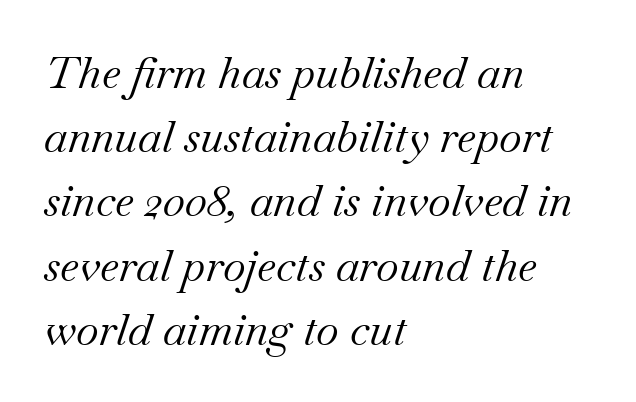
The rendering uses natural spacing where letterforms have individual widths. The characters are drawn with everyday or finer stroke widths. Interline gaps are of average width in this sample. Does the lettering tilt? It does — this is italic. Each row of text sits above clean, open space.
